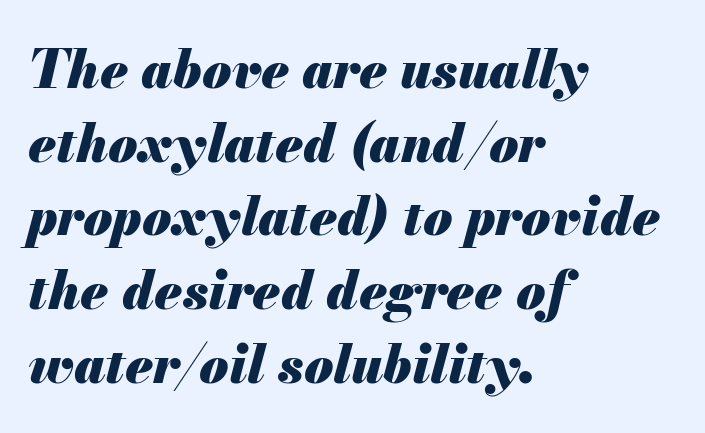
{"italic": "yes", "lean": "right", "slant_degrees": 13, "bold": "yes", "weight": "heavy", "width": "normal", "stroke_contrast": "medium", "x_height": "small", "monospaced": "no", "underline": "no", "align": "left", "line_spacing": "normal", "line_spacing_ratio": 1.39, "letter_spacing": "normal", "letter_spacing_em": 0.0, "glyph_px": 53}
